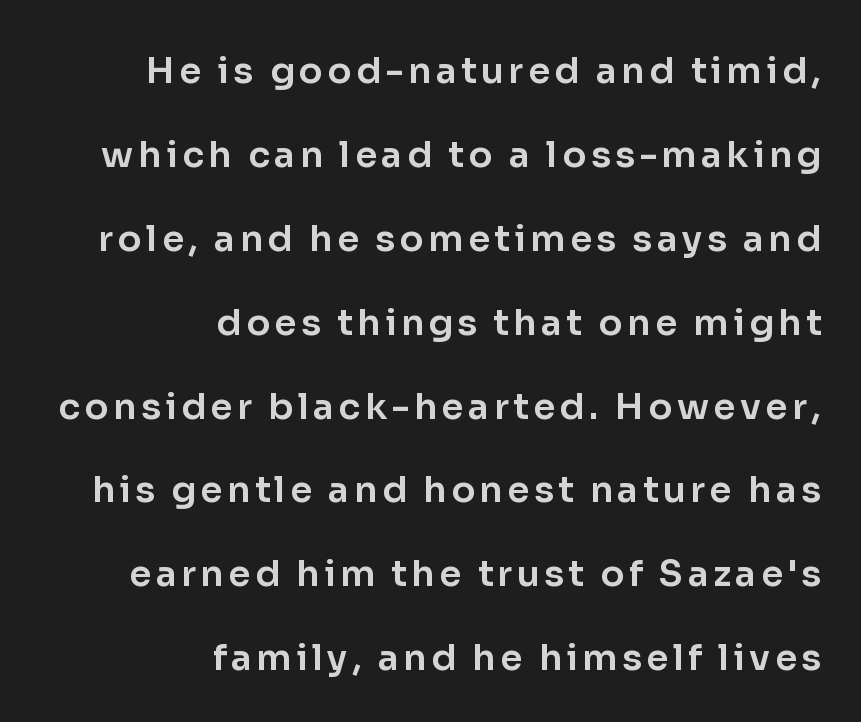
This is roman type, the default non-slanted kind. Typographically, this falls in the sans-serif category. Does the leading feel generous? Absolutely, it's lavish. The rag falls on the left side of this text block. Spacing verdict: proportional, widths tailored to each character.
